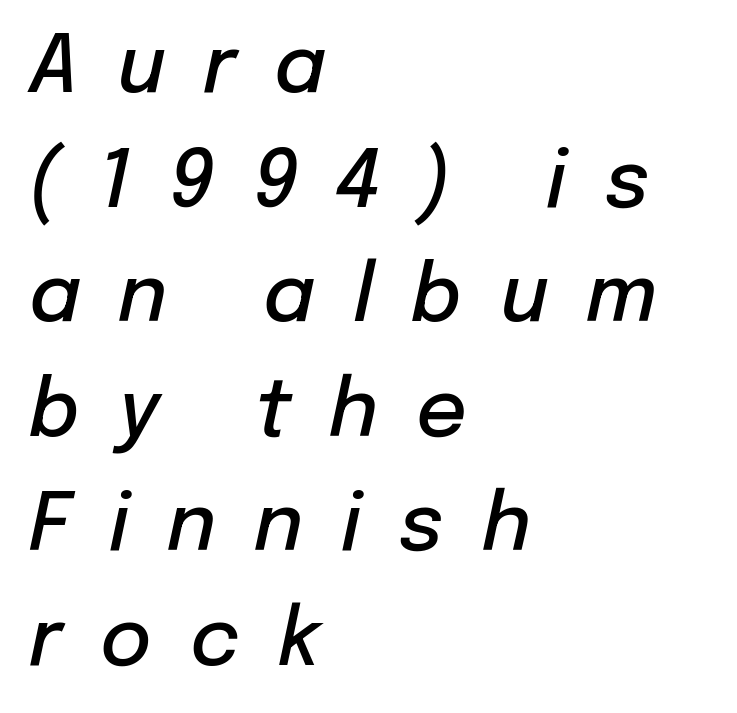
{"italic": "yes", "lean": "right", "slant_degrees": 12, "bold": "semi", "weight": "semibold", "width": "normal", "stroke_contrast": "low", "x_height": "medium", "monospaced": "no", "underline": "no", "align": "left", "line_spacing": "normal", "line_spacing_ratio": 1.45, "letter_spacing": "wide", "letter_spacing_em": 0.48, "glyph_px": 79}
